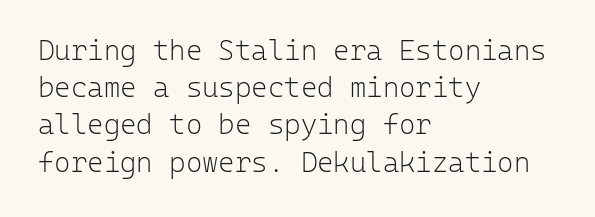
Q: Is the text bold? A: No.
Q: Is the text italic (slanted)? A: No, it is upright.
Q: Is the typeface a serif or a sans-serif typeface? A: Sans-serif.
Q: Is the text underlined? A: No.
Q: How is the paragraph aligned? A: Left-aligned.
Q: Is the spacing between letters normal or unusually wide? A: Normal.
Q: Is the spacing between lines tight, normal or loose? A: Normal.
Q: Width (condensed, normal, or wide)? A: Normal.
Q: Stroke contrast? A: Low.
Q: x-height? A: Medium.
Q: Monospaced? A: Yes.
